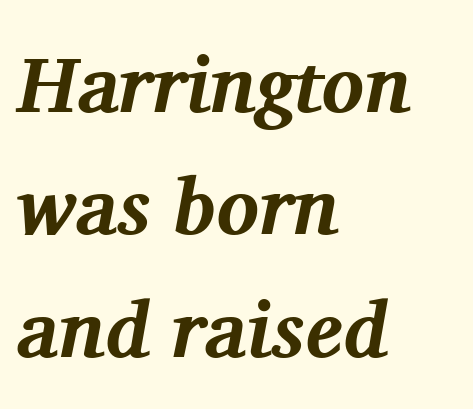
Serifs: yes, visible at the terminals of the letterforms. It's the slanting kind of type. How are the letters spaced? Ordinarily, with no added tracking. A clean baseline with only descenders dipping below it. I'd describe the lettering as bold — thick and assertive.
